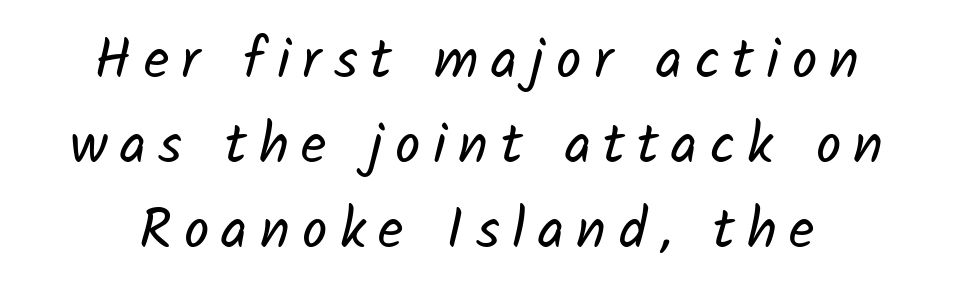
The image shows 56 px regular-weight sans-serif type; set normal line spacing (1.52x), unusually wide letter spacing (+0.22 em), not underlined; low stroke contrast and a medium x-height.
